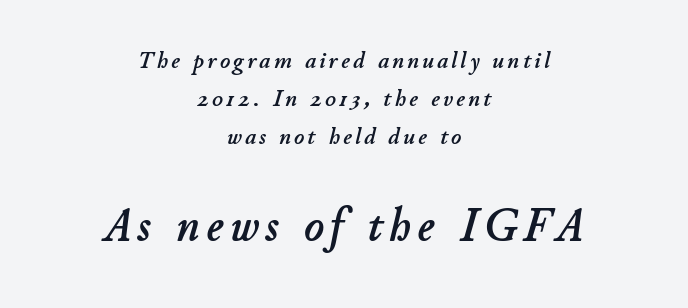
The axis of the letterforms is tilted away from vertical. Every row of glyphs is offset so its center matches the block's center. What's the leading like? Ordinary, nothing unusual. Check the space under the baseline: it is left empty. You could not count columns in this text — the font is proportionally spaced.
